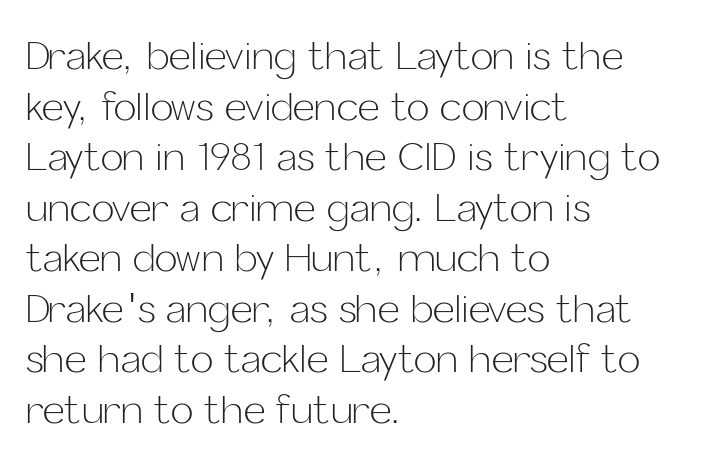
Posture: straight, roman, zero tilt. There is no visible air inserted between adjacent glyphs. One-word summary of the alignment: left. Successive baselines arrive at the customary interval. Look at the bottom of the vertical strokes: they stop flat, with no serifs. The words here are not underlined.
